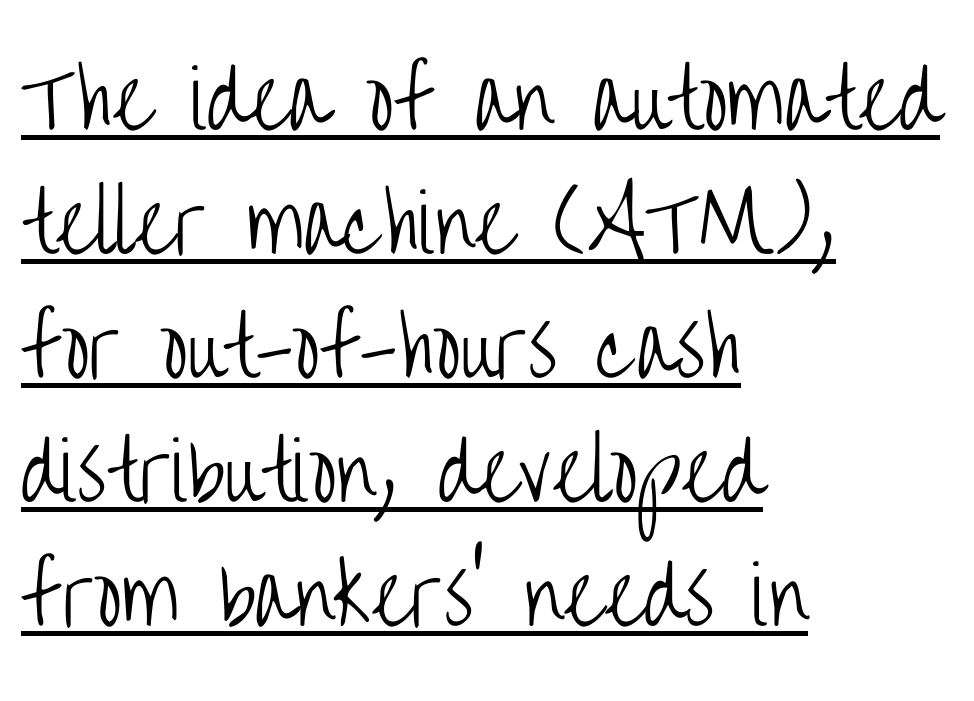
Q: Is the text bold? A: No.
Q: Is the text italic (slanted)? A: No, it is upright.
Q: Is the typeface a serif or a sans-serif typeface? A: Sans-serif.
Q: Is the text underlined? A: Yes.
Q: How is the paragraph aligned? A: Left-aligned.
Q: Is the spacing between letters normal or unusually wide? A: Normal.
Q: Is the spacing between lines tight, normal or loose? A: Normal.
Q: Width (condensed, normal, or wide)? A: Condensed.
Q: Stroke contrast? A: Low.
Q: x-height? A: Large.
Q: Monospaced? A: No.
